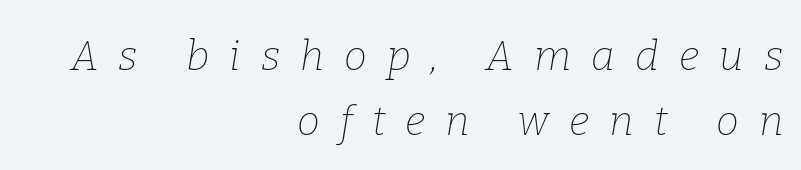
The image shows 41 px thin serif type, italic (leaning right); set right-aligned, normal line spacing (1.59x), unusually wide letter spacing (+0.49 em), not underlined; low stroke contrast and a medium x-height.
